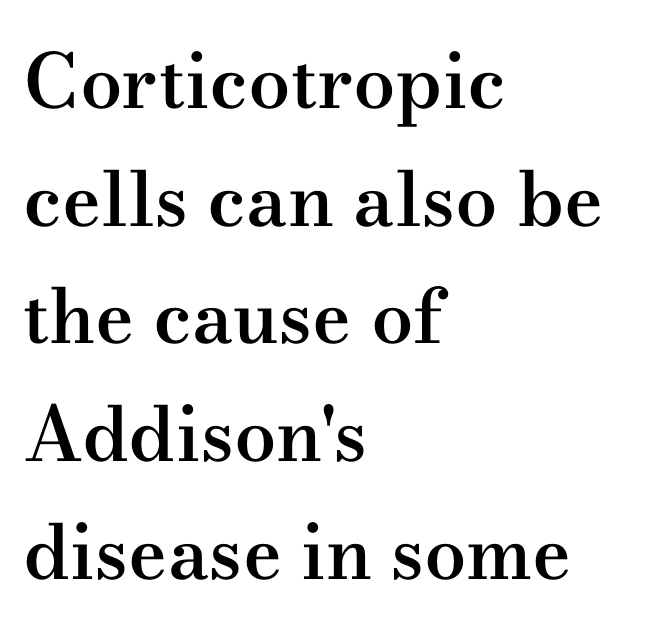
The lines sit at an ordinary, default distance from one another. To sum up the face: it has serifs. Characters remain perfectly vertical along every line. Short and long lines alike share a common starting point at left. Looks like regular typesetting: each glyph gets only the width it needs. The line texture is even and compact thanks to regular tracking.
